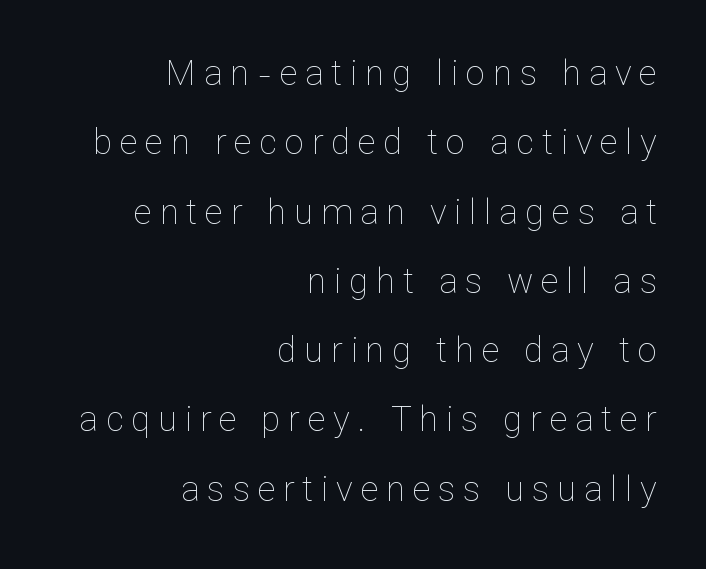
The image shows 35 px thin type, upright; set right-aligned, loose line spacing (1.98x), unusually wide letter spacing (+0.22 em), not underlined; low stroke contrast and a medium x-height.
